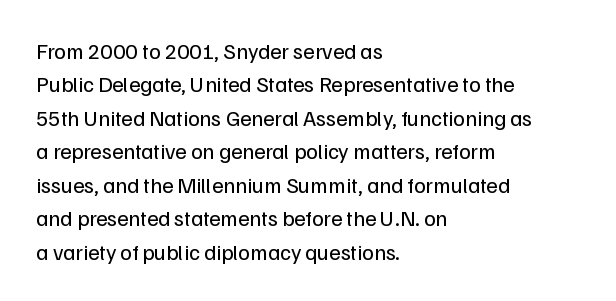
{"italic": "no", "bold": "no", "underline": "no", "align": "left", "line_spacing": "normal", "line_spacing_ratio": 1.52, "letter_spacing": "normal", "letter_spacing_em": 0.0, "glyph_px": 22}
